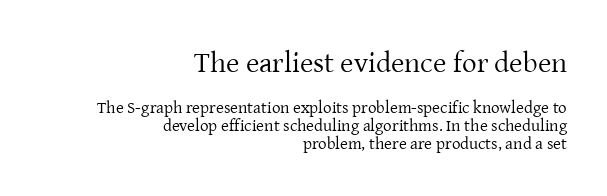
The image shows 29 px regular-weight serif type, upright; set right-aligned, tight line spacing (1.06x), normal letter spacing, not underlined; the first (top) block is 1.71x larger; low stroke contrast and a medium x-height.
